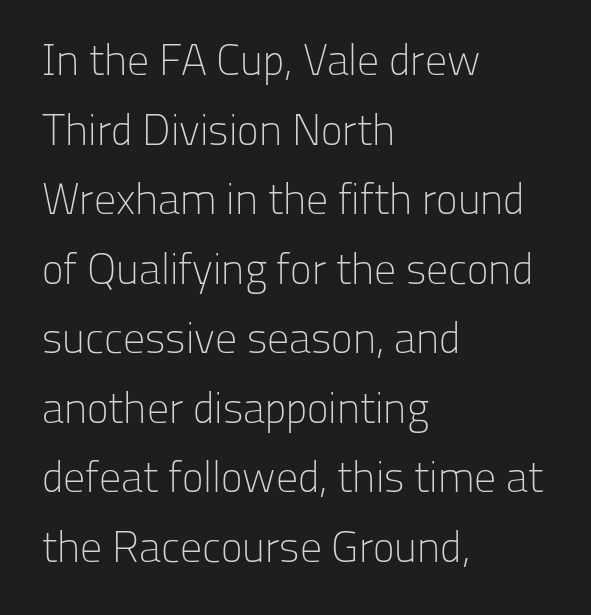
Q: Is the text bold? A: No.
Q: Is the text italic (slanted)? A: No, it is upright.
Q: Is the typeface a serif or a sans-serif typeface? A: Sans-serif.
Q: Is the text underlined? A: No.
Q: How is the paragraph aligned? A: Left-aligned.
Q: Is the spacing between letters normal or unusually wide? A: Normal.
Q: Is the spacing between lines tight, normal or loose? A: Normal.
Q: Width (condensed, normal, or wide)? A: Normal.
Q: Stroke contrast? A: Low.
Q: x-height? A: Medium.
Q: Monospaced? A: No.
